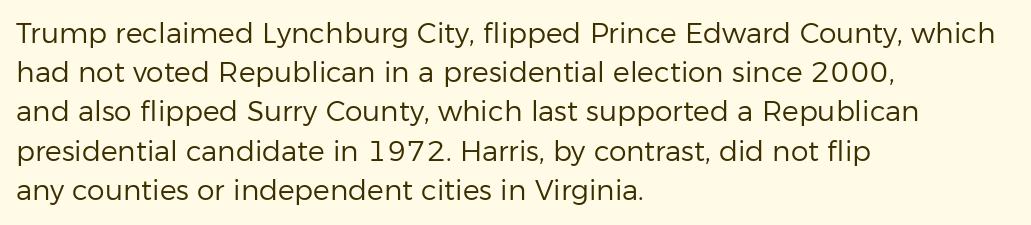
The image shows 28 px regular-weight sans-serif type, upright; set left-aligned, normal line spacing (1.4x), normal letter spacing, not underlined; low stroke contrast and a medium x-height.
